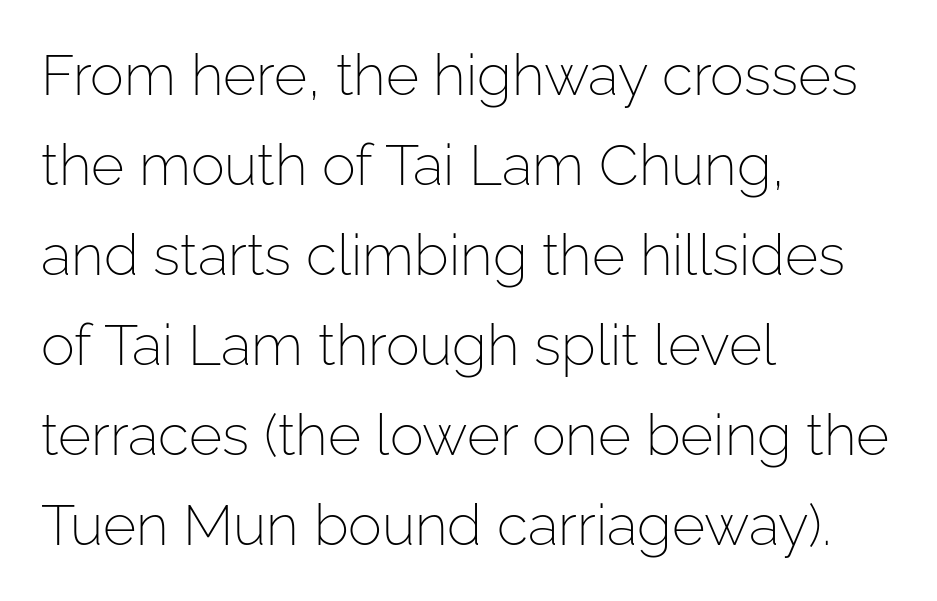
The image shows 57 px light sans-serif type, upright; set left-aligned, normal line spacing (1.58x), normal letter spacing, not underlined; low stroke contrast and a medium x-height.
